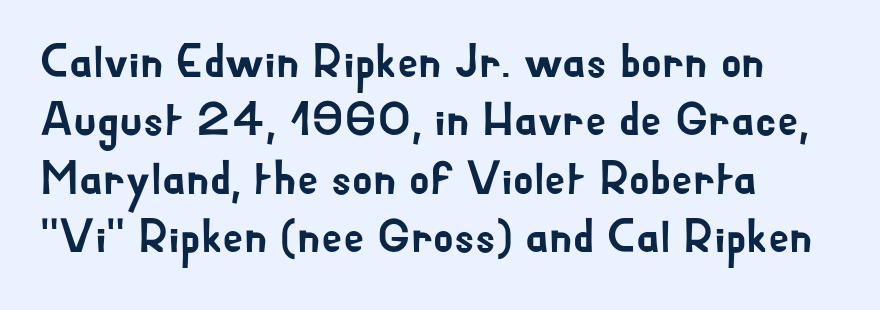
Spacing verdict: proportional, widths tailored to each character. The type is set solid horizontally, with unmodified tracking. Quick note: not italic, upright. Stroke terminals: plain, sans-serif. Is the block centered? No — it sits flush against the left margin. Has an underline been added? It has not.
